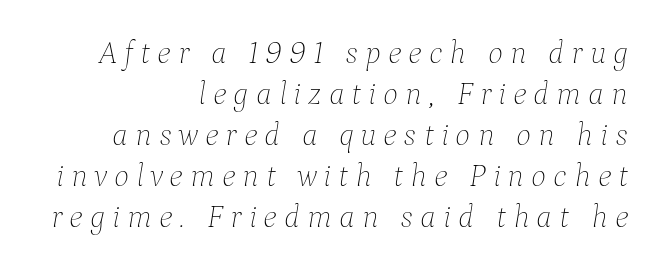
{"italic": "yes", "lean": "right", "slant_degrees": 9, "bold": "no", "weight": "thin", "width": "normal", "stroke_contrast": "low", "x_height": "medium", "monospaced": "no", "underline": "no", "align": "right", "line_spacing": "normal", "line_spacing_ratio": 1.28, "letter_spacing": "wide", "letter_spacing_em": 0.22, "glyph_px": 32}
